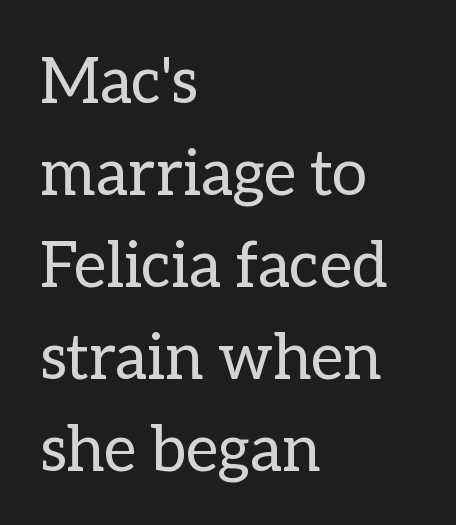
Alignment: flush left. These lines are rendered in a variable-pitch font. Rule under the text: the space is simply empty. This is not heavy type; no bold has been used. This is the regular roman posture of the typeface.
